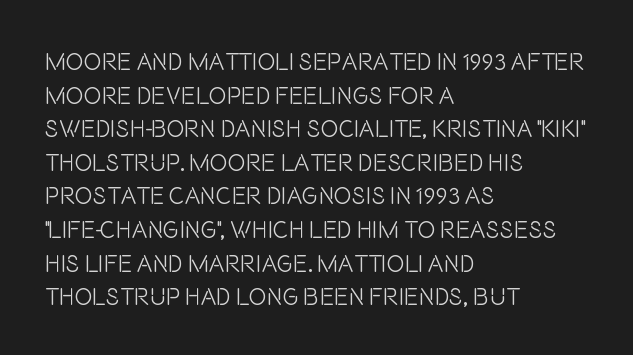
The image shows 24 px text type, upright; set left-aligned, normal line spacing (1.4x), normal letter spacing, not underlined.
